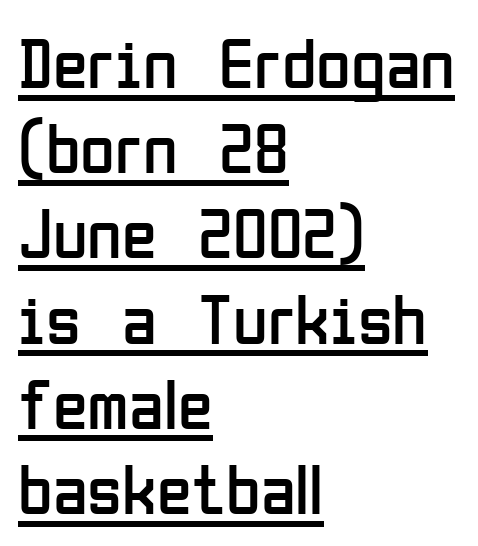
The image shows 71 px regular-weight, condensed sans-serif type, upright; set left-aligned, line spacing 1.2x, normal letter spacing, underlined; low stroke contrast and a medium x-height.
